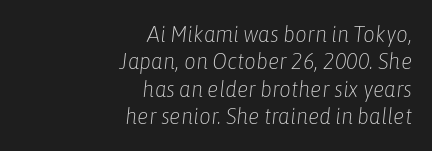
The image shows 23 px text type, italic (leaning right); set right-aligned, line spacing 1.19x, normal letter spacing, not underlined.
